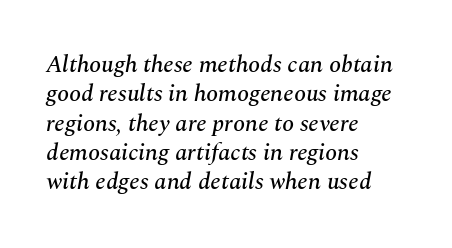
Q: Is the text italic (slanted)? A: Yes, it leans right by about 10 degrees.
Q: Is the text underlined? A: No.
Q: How is the paragraph aligned? A: Left-aligned.
Q: Is the spacing between letters normal or unusually wide? A: Normal.
